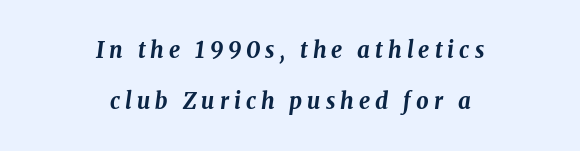
{"italic": "yes", "lean": "right", "slant_degrees": 8, "bold": "yes", "underline": "no", "align": "center", "line_spacing": "loose", "line_spacing_ratio": 2.31, "letter_spacing": "wide", "letter_spacing_em": 0.23, "glyph_px": 22}
